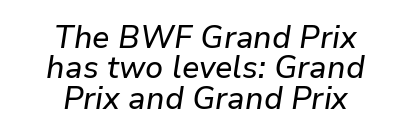
{"italic": "yes", "lean": "right", "slant_degrees": 9, "width": "normal", "stroke_contrast": "low", "x_height": "medium", "monospaced": "no", "underline": "no", "align": "center", "line_spacing": "tight", "line_spacing_ratio": 0.98, "letter_spacing": "normal", "letter_spacing_em": 0.0, "glyph_px": 31}
